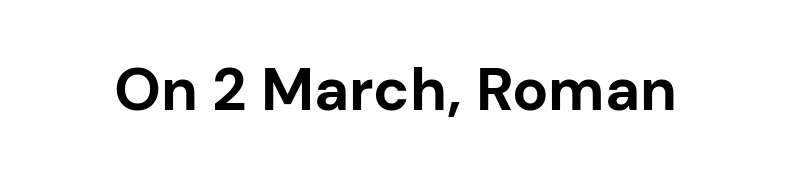
Q: Is the text bold? A: Yes.
Q: Is the text italic (slanted)? A: No, it is upright.
Q: Is the typeface a serif or a sans-serif typeface? A: Sans-serif.
Q: Is the text underlined? A: No.
Q: Is the spacing between letters normal or unusually wide? A: Normal.
Q: Width (condensed, normal, or wide)? A: Normal.
Q: Stroke contrast? A: Low.
Q: x-height? A: Medium.
Q: Monospaced? A: No.
